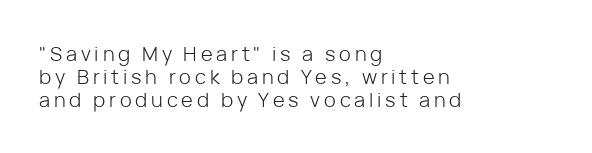
{"italic": "no", "bold": "no", "underline": "no", "align": "left", "line_spacing_ratio": 1.16, "glyph_px": 20}
